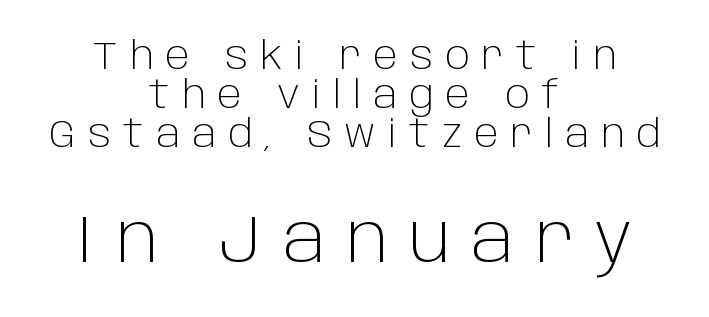
Q: Is the text bold? A: No.
Q: Is the text italic (slanted)? A: No, it is upright.
Q: Is the typeface a serif or a sans-serif typeface? A: Sans-serif.
Q: Is the text underlined? A: No.
Q: How is the paragraph aligned? A: Centered.
Q: Is the spacing between letters normal or unusually wide? A: Unusually wide.
Q: Is the spacing between lines tight, normal or loose? A: Tight.
Q: Which block of text is set in a larger size, the first (top) or the second (bottom)? A: The second (bottom) one.
Q: Width (condensed, normal, or wide)? A: Normal.
Q: Stroke contrast? A: Low.
Q: x-height? A: Large.
Q: Monospaced? A: No.
